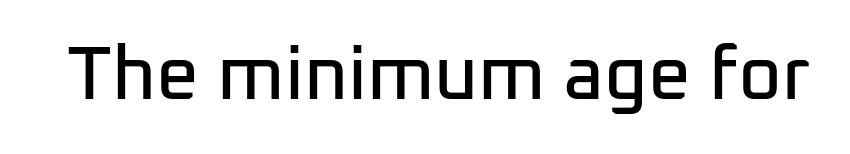
Characters follow at the spacing the type designer built in. Nobody drew a line under any word here. You can tell it's not italic because the verticals are truly vertical. The face used here is proportionally spaced, like ordinary book or web type. The designer went with a sans here, leaving each stem footless.
